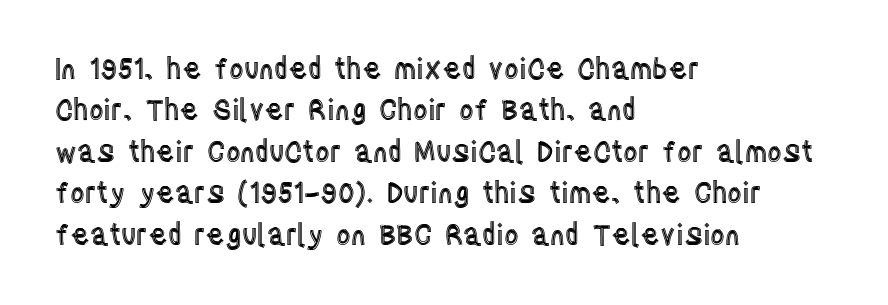
Q: Is the text italic (slanted)? A: No, it is upright.
Q: Is the text underlined? A: No.
Q: How is the paragraph aligned? A: Left-aligned.
Q: Is the spacing between letters normal or unusually wide? A: Normal.
Q: Is the spacing between lines tight, normal or loose? A: Normal.
Q: Width (condensed, normal, or wide)? A: Condensed.
Q: x-height? A: Large.
Q: Monospaced? A: No.
